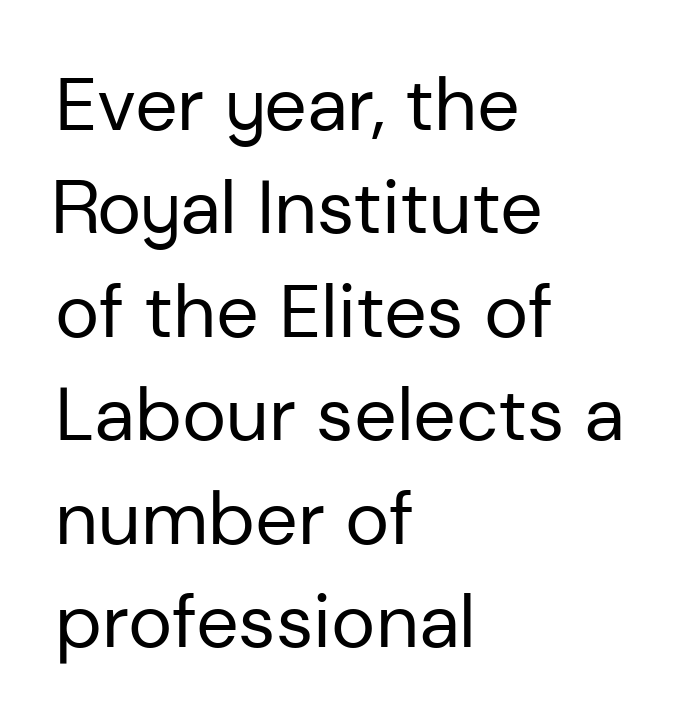
Q: Is the text bold? A: No.
Q: Is the text italic (slanted)? A: No, it is upright.
Q: Is the typeface a serif or a sans-serif typeface? A: Sans-serif.
Q: Is the text underlined? A: No.
Q: How is the paragraph aligned? A: Left-aligned.
Q: Is the spacing between letters normal or unusually wide? A: Normal.
Q: Is the spacing between lines tight, normal or loose? A: Normal.
Q: Width (condensed, normal, or wide)? A: Normal.
Q: Stroke contrast? A: Low.
Q: x-height? A: Medium.
Q: Monospaced? A: No.
